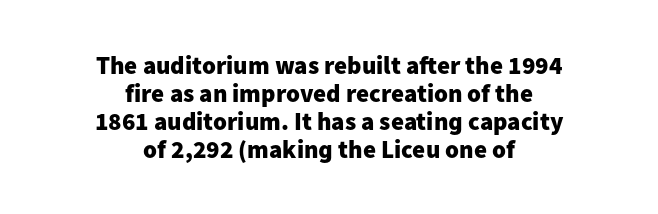
{"italic": "no", "bold": "yes", "underline": "no", "align": "center", "line_spacing": "tight", "line_spacing_ratio": 1.12, "letter_spacing": "normal", "letter_spacing_em": 0.0, "glyph_px": 25}
